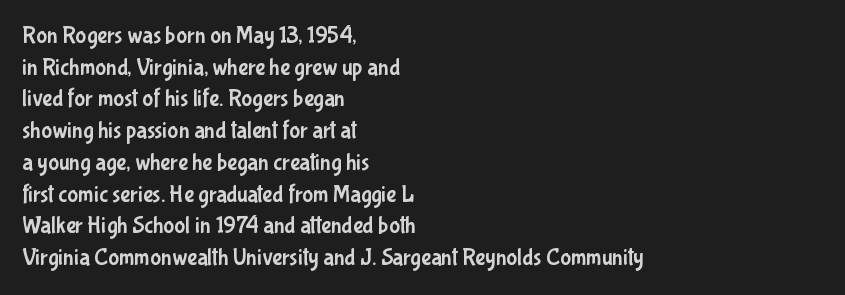
The image shows 23 px text type, upright; set left-aligned, normal line spacing (1.38x), normal letter spacing, not underlined.
